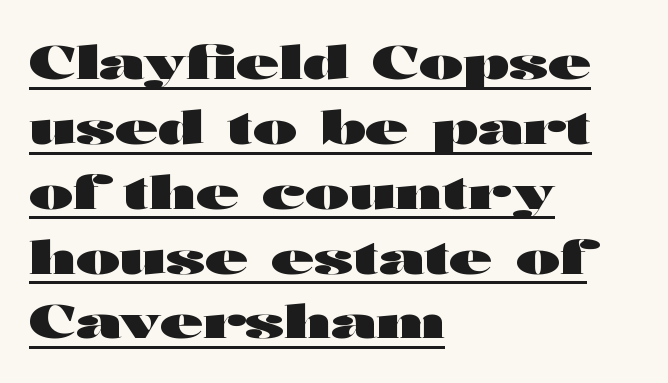
Caption: bold face, heavy strokes. Character widths vary here, with narrow letters taking less room than wide ones. Casual observation: everything's shoved over to the left.
